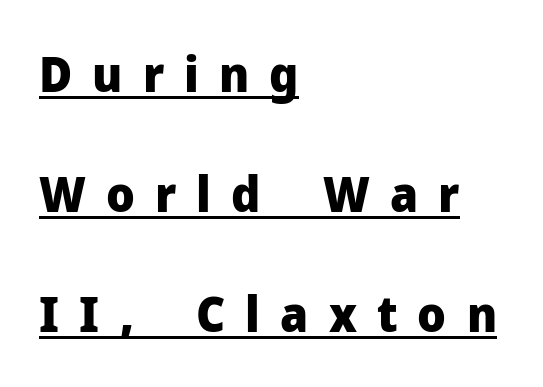
The image shows 49 px heavy sans-serif type, upright; set left-aligned, loose line spacing (2.45x), unusually wide letter spacing (+0.41 em), underlined; low stroke contrast and a medium x-height.
